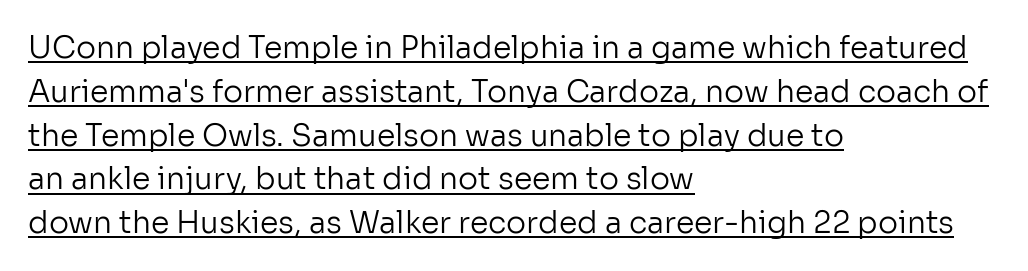
{"serif": "no", "italic": "no", "bold": "no", "weight": "regular", "width": "normal", "stroke_contrast": "low", "x_height": "medium", "monospaced": "no", "underline": "yes", "align": "left", "line_spacing": "normal", "line_spacing_ratio": 1.46, "letter_spacing": "normal", "letter_spacing_em": 0.0, "glyph_px": 30}
